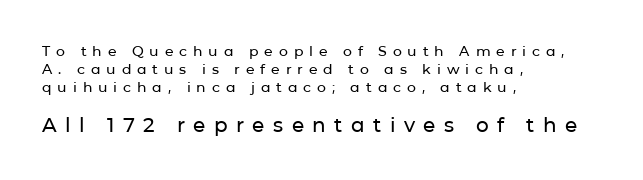
{"italic": "no", "underline": "no", "align": "left", "line_spacing": "normal", "line_spacing_ratio": 1.28, "letter_spacing": "wide", "letter_spacing_em": 0.42, "larger_block": "second", "size_ratio": 1.43, "glyph_px": 20}
